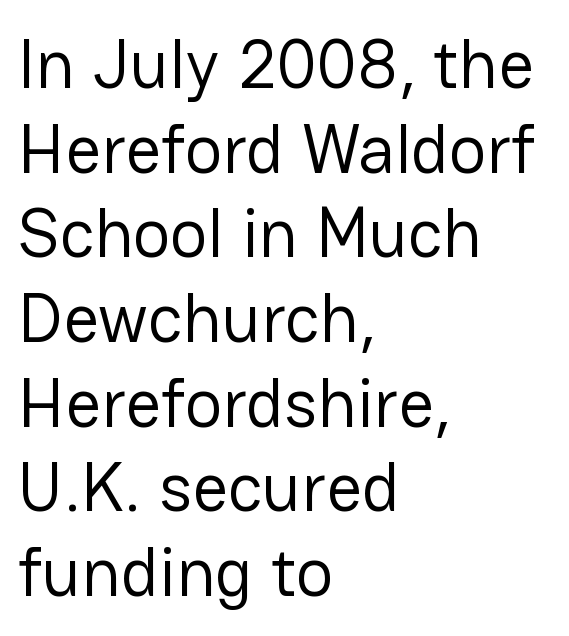
Q: Is the text bold? A: No.
Q: Is the text italic (slanted)? A: No, it is upright.
Q: Is the typeface a serif or a sans-serif typeface? A: Sans-serif.
Q: Is the text underlined? A: No.
Q: How is the paragraph aligned? A: Left-aligned.
Q: Is the spacing between letters normal or unusually wide? A: Normal.
Q: Width (condensed, normal, or wide)? A: Normal.
Q: Stroke contrast? A: Low.
Q: x-height? A: Medium.
Q: Monospaced? A: No.
